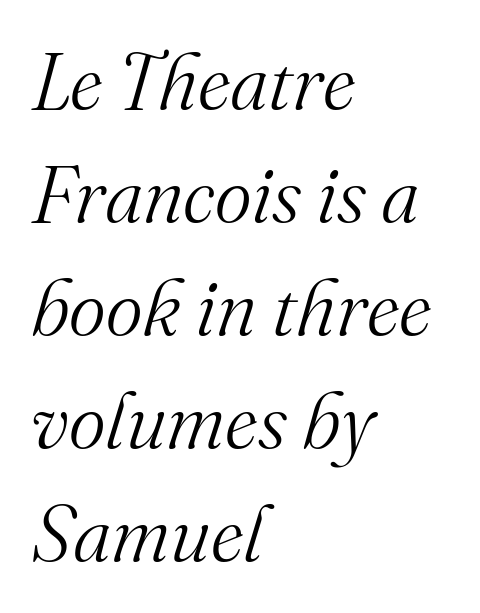
Rule under the text: the space is simply empty. Type style note: has serifs. Think standard paragraph weight, or any step lighter than that. Horizontal alignment here is leftward, the default for most running prose. This sample uses an oblique cut, with every glyph tilted off the vertical. A typesetter would call this leading conventional body-copy spacing.
